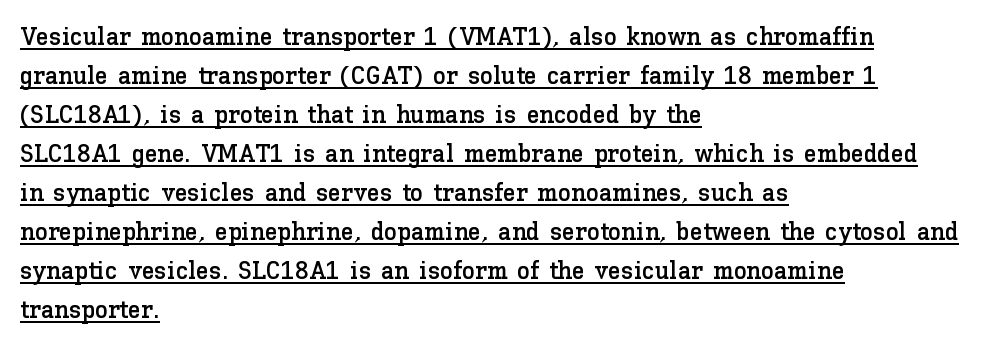
Visually the block forms a straight wall on the left and a jagged coastline on the right. Leading: standard. Is the letter spacing exaggerated? No — it looks like the ordinary default. These lines were composed using upright roman letters.
